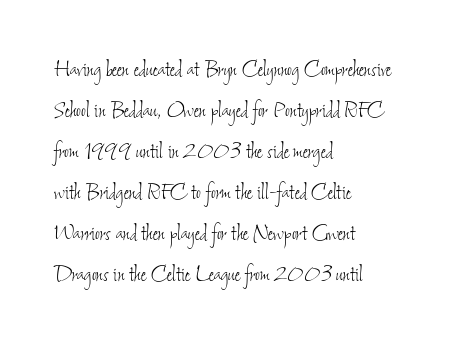
The image shows 26 px text type; set left-aligned, normal line spacing (1.58x), normal letter spacing, not underlined.
